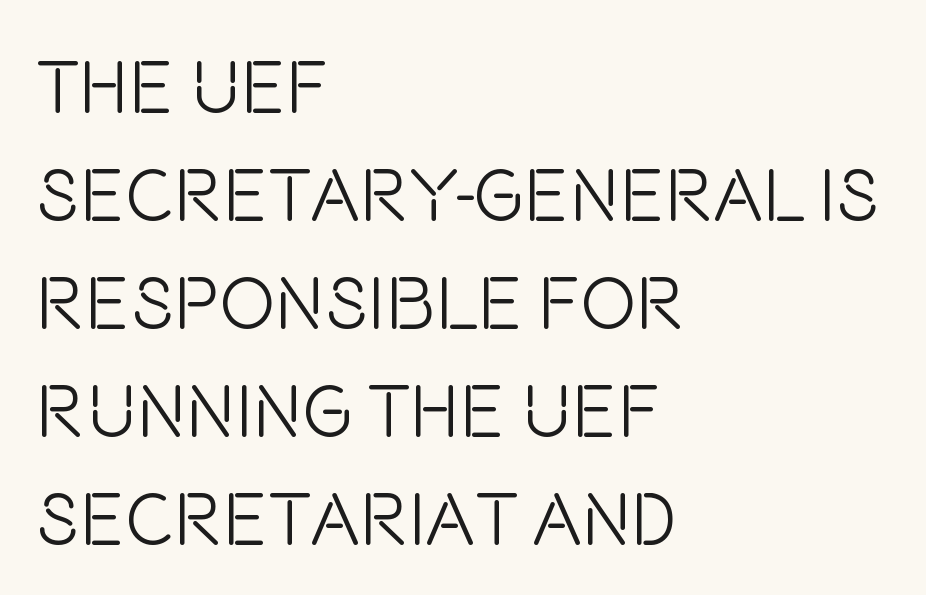
All the whitespace from short lines collects on the right. The foot of each line stays bare and open. The face used here is proportionally spaced, like ordinary book or web type. Inter-character spacing is left at the font's built-in metrics.
